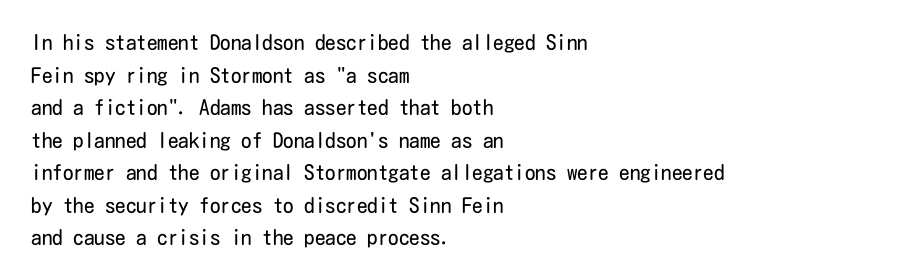
{"italic": "no", "bold": "no", "underline": "no", "align": "left", "line_spacing": "normal", "line_spacing_ratio": 1.55, "letter_spacing": "normal", "letter_spacing_em": 0.0, "glyph_px": 21}
